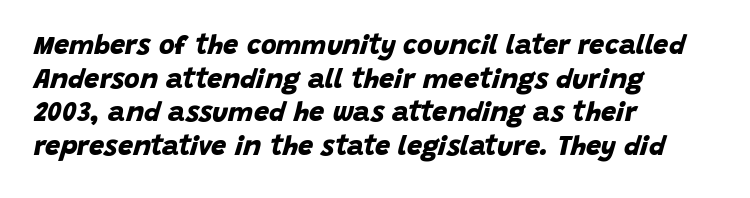
{"bold": "yes", "underline": "no", "align": "left", "line_spacing": "normal", "line_spacing_ratio": 1.25, "letter_spacing": "normal", "letter_spacing_em": 0.0, "glyph_px": 27}
